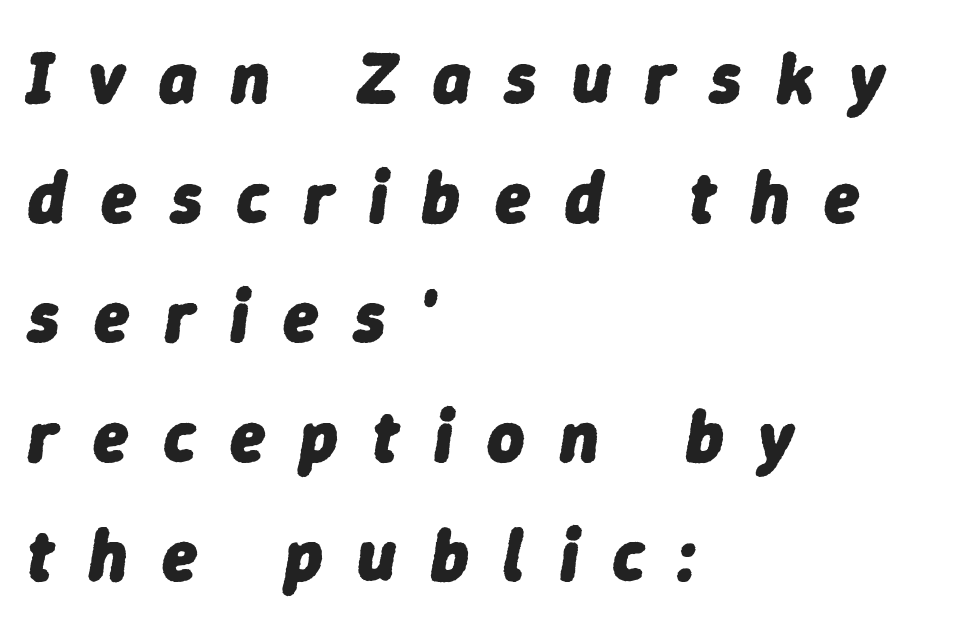
Typesetter's note: full bold, strokes at maximum text heaviness. Glance below the letters and you will spot only blank space. The tracking jumps out immediately: characters are airy and widely separated. Leftover space on each line is placed entirely after the last word.
